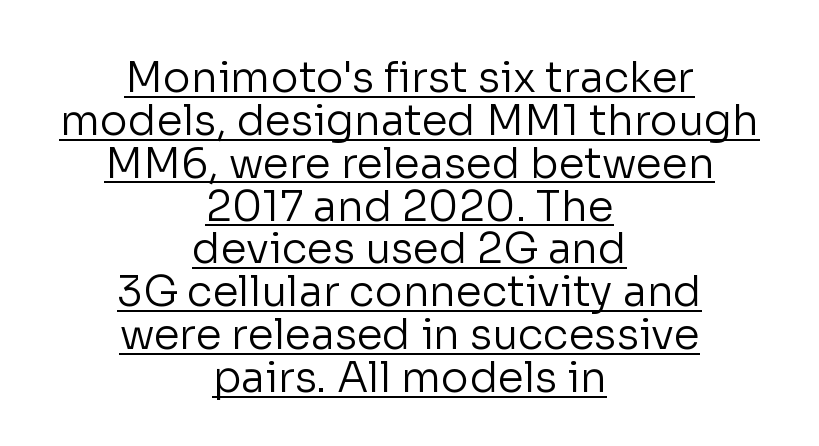
The image shows 42 px regular-weight sans-serif type, upright; set centered, tight line spacing (1.02x), normal letter spacing, underlined; low stroke contrast and a medium x-height.
